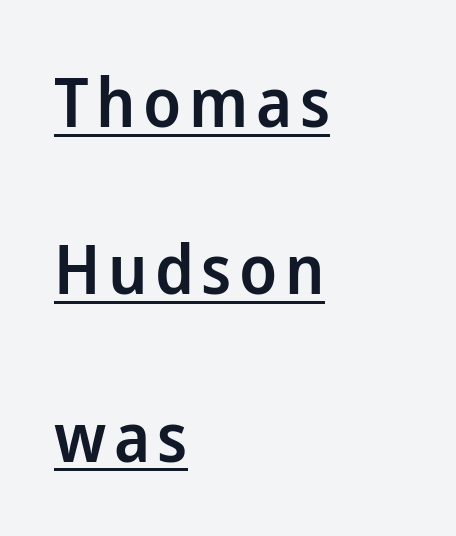
Q: Is the text bold? A: Semi-bold.
Q: Is the text italic (slanted)? A: No, it is upright.
Q: Is the typeface a serif or a sans-serif typeface? A: Sans-serif.
Q: Is the text underlined? A: Yes.
Q: How is the paragraph aligned? A: Left-aligned.
Q: Is the spacing between lines tight, normal or loose? A: Loose.
Q: Width (condensed, normal, or wide)? A: Normal.
Q: Stroke contrast? A: Low.
Q: x-height? A: Medium.
Q: Monospaced? A: No.
